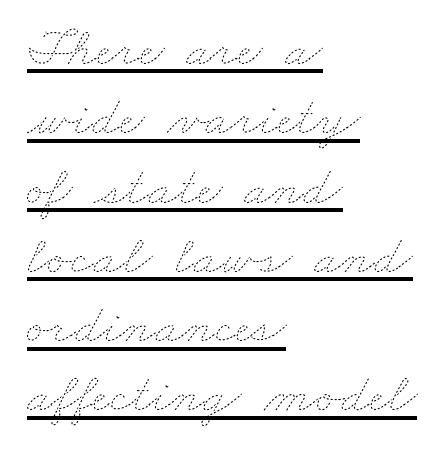
Q: Is the text bold? A: No.
Q: Is the text underlined? A: Yes.
Q: How is the paragraph aligned? A: Left-aligned.
Q: Is the spacing between letters normal or unusually wide? A: Normal.
Q: Is the spacing between lines tight, normal or loose? A: Normal.
Q: Width (condensed, normal, or wide)? A: Wide.
Q: Stroke contrast? A: Low.
Q: x-height? A: Small.
Q: Monospaced? A: No.
